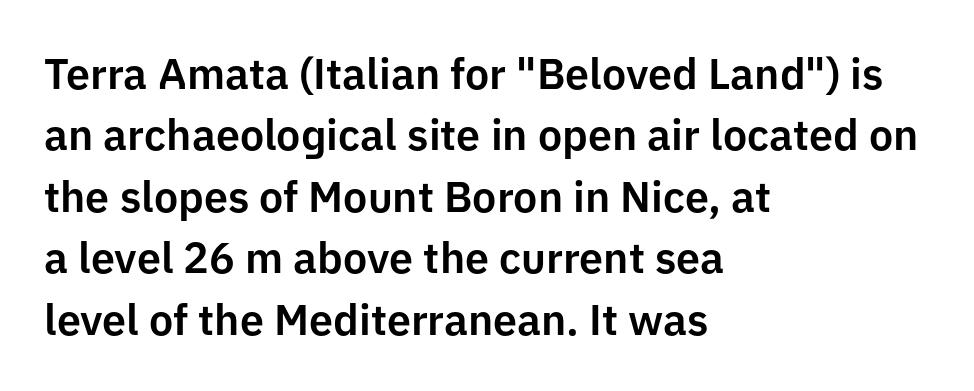
Spacing between characters is what you'd get straight out of the box. Looks like regular typesetting: each glyph gets only the width it needs. Notice how descenders clear the ascenders below comfortably — that's standard leading. Is the block centered? No — it sits flush against the left margin.
